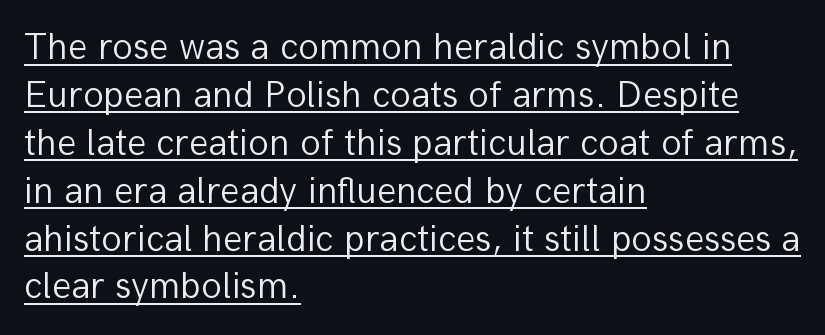
The image shows 38 px light sans-serif type, upright; set left-aligned, normal line spacing (1.26x), normal letter spacing, underlined; low stroke contrast and a medium x-height.
